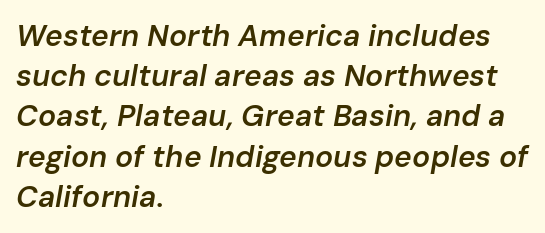
Check the space under the baseline: it is left empty. The lines sit at an ordinary, default distance from one another. Character widths vary here, with narrow letters taking less room than wide ones. Stems and bowls a touch heavier than normal — semibold. The letters sit at their default tracking, neither squeezed nor spread. A student would call this left alignment; a typographer would say flush left, rag right.
